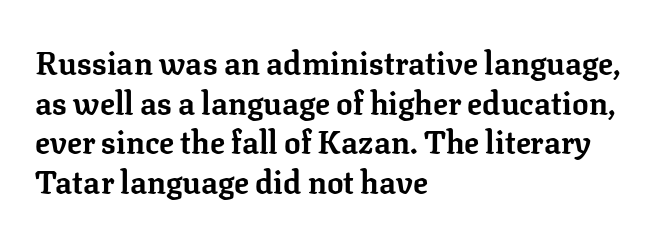
Ascenders rise straight up at ninety degrees. Horizontal bands of white between lines are of average thickness. The line texture is even and compact thanks to regular tracking. A bare baseline throughout the passage. The compositor pushed each line to the left boundary.
